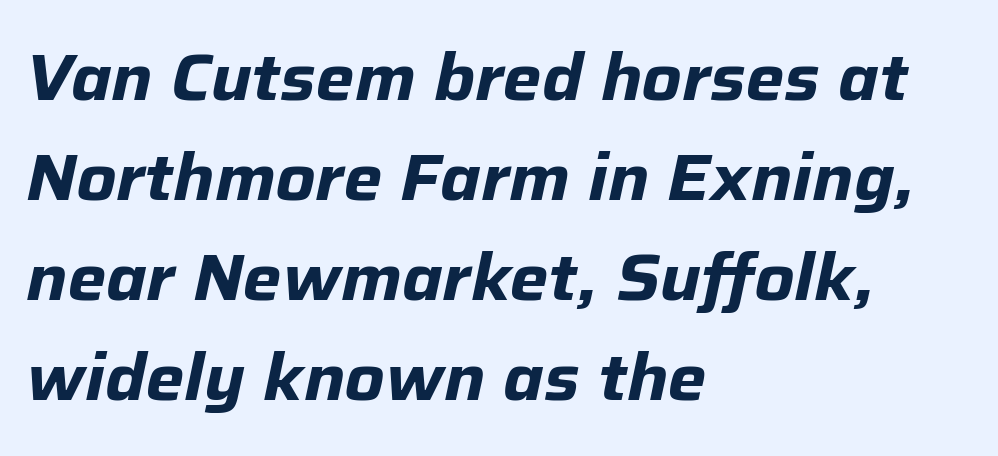
The setting favours the left margin, as ordinary paragraphs usually do. Check the space under the baseline: it is left empty. In terms of leading, this rendering sits right in the middle. The passage shown is emphatically bold.
